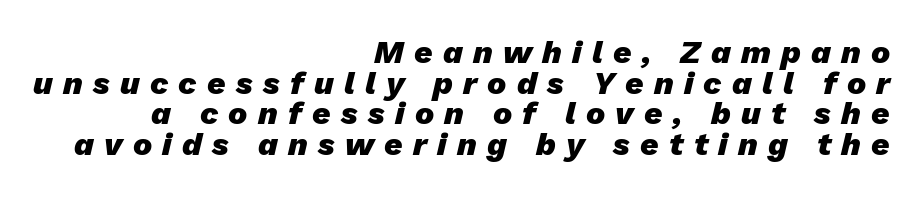
Q: Is the text bold? A: Yes.
Q: Is the text italic (slanted)? A: Yes, it leans right by about 13 degrees.
Q: Is the text underlined? A: No.
Q: How is the paragraph aligned? A: Right-aligned.
Q: Is the spacing between letters normal or unusually wide? A: Unusually wide.
Q: Is the spacing between lines tight, normal or loose? A: Tight.
Q: Width (condensed, normal, or wide)? A: Normal.
Q: Stroke contrast? A: Low.
Q: x-height? A: Medium.
Q: Monospaced? A: No.
